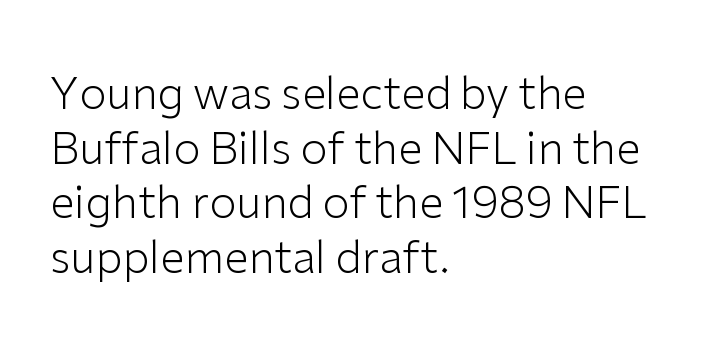
{"serif": "no", "italic": "no", "bold": "no", "weight": "light", "width": "normal", "stroke_contrast": "low", "x_height": "medium", "monospaced": "no", "underline": "no", "align": "left", "line_spacing_ratio": 1.24, "letter_spacing": "normal", "letter_spacing_em": 0.0, "glyph_px": 44}
